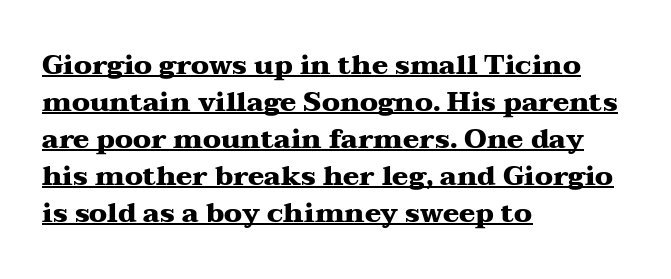
Q: Is the text bold? A: Yes.
Q: Is the text italic (slanted)? A: No, it is upright.
Q: Is the text underlined? A: Yes.
Q: How is the paragraph aligned? A: Left-aligned.
Q: Is the spacing between letters normal or unusually wide? A: Normal.
Q: Is the spacing between lines tight, normal or loose? A: Normal.
